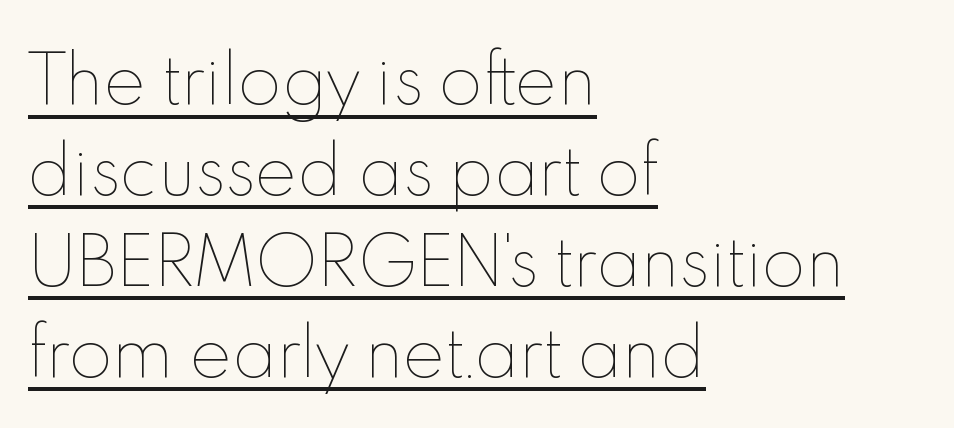
{"italic": "no", "bold": "no", "weight": "thin", "width": "normal", "x_height": "small", "monospaced": "no", "underline": "yes", "align": "left", "line_spacing": "normal", "line_spacing_ratio": 1.42, "letter_spacing": "normal", "letter_spacing_em": 0.0, "glyph_px": 64}
